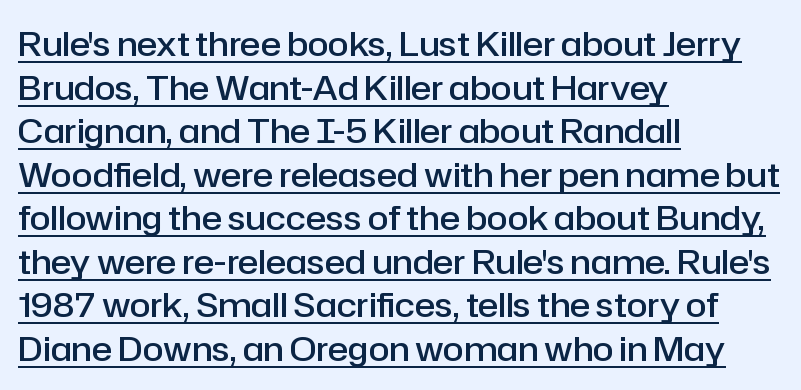
{"serif": "no", "italic": "no", "bold": "semi", "weight": "semibold", "width": "normal", "stroke_contrast": "low", "x_height": "medium", "monospaced": "no", "underline": "yes", "align": "left", "line_spacing": "normal", "line_spacing_ratio": 1.28, "letter_spacing": "normal", "letter_spacing_em": 0.0, "glyph_px": 34}
